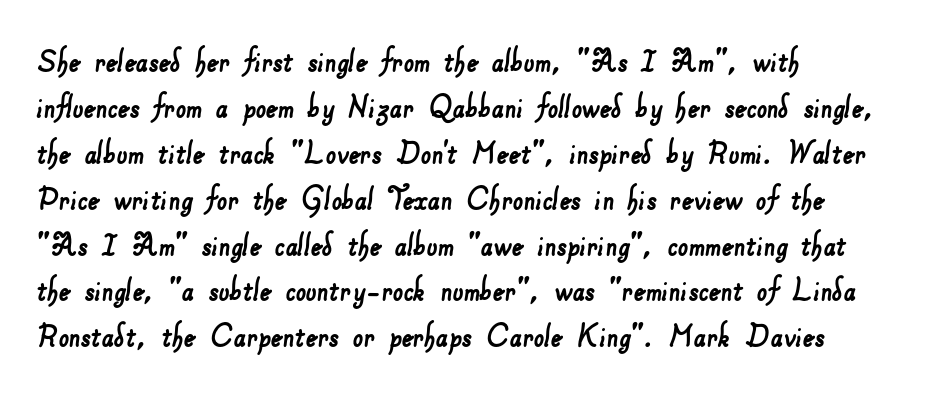
Proportional: the letters do not fall into vertical columns. The baseline area is clear. Check where the strokes stop: nothing finishes them off — pure sans. Reading down the block, your eye returns to a fixed left position each line. Nothing unusual about the tracking: characters are spaced as the font intends.
